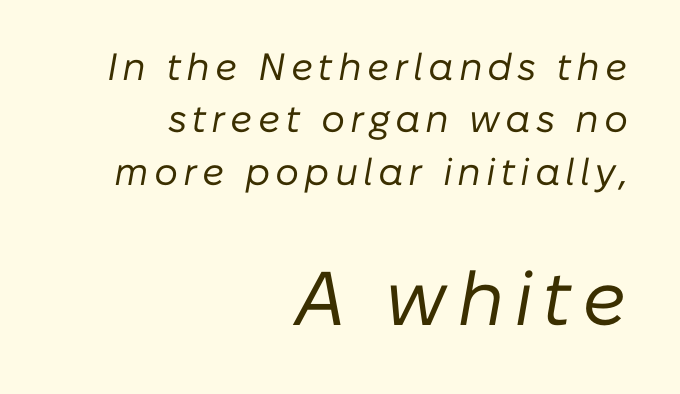
Right-aligned paragraph, ragged on the left. In this sample the second text group is rendered at the bigger scale. Reading down the column, the eye jumps a familiar distance to each next line. Underline: absent. Looking at the ascenders, they clearly lean. The face used here is proportionally spaced, like ordinary book or web type.
